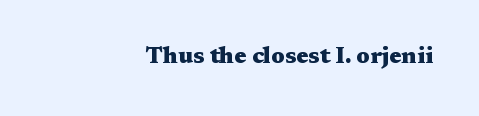
{"italic": "no", "bold": "yes", "underline": "no", "align": "right", "letter_spacing": "normal", "letter_spacing_em": 0.0, "glyph_px": 23}
